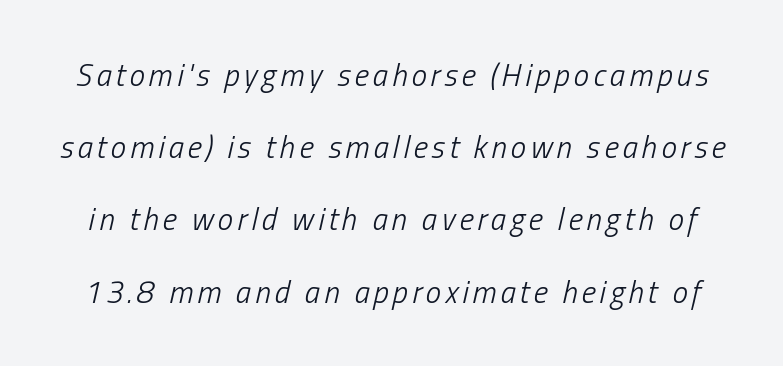
{"italic": "yes", "lean": "right", "slant_degrees": 13, "bold": "no", "weight": "light", "width": "condensed", "stroke_contrast": "low", "x_height": "medium", "monospaced": "no", "underline": "no", "line_spacing": "loose", "line_spacing_ratio": 2.33, "glyph_px": 31}
